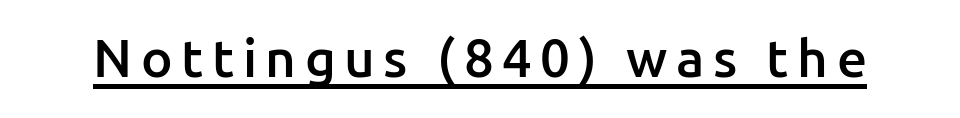
The image shows 53 px semibold sans-serif type, upright; set underlined; low stroke contrast and a medium x-height.
